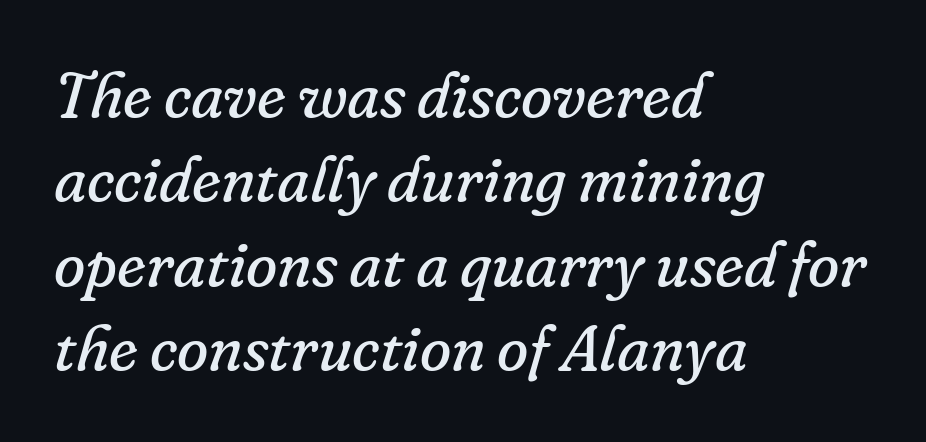
The image shows 64 px regular-weight serif type, italic (leaning right); set left-aligned, normal line spacing (1.32x), normal letter spacing, not underlined; low stroke contrast and a small x-height.
